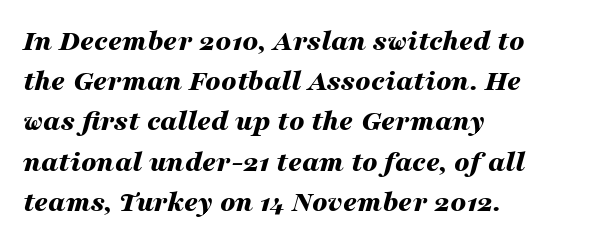
{"italic": "yes", "lean": "right", "slant_degrees": 16, "bold": "yes", "weight": "bold", "width": "wide", "stroke_contrast": "medium", "x_height": "medium", "monospaced": "no", "underline": "no", "align": "left", "line_spacing": "normal", "line_spacing_ratio": 1.34, "letter_spacing": "normal", "letter_spacing_em": 0.0, "glyph_px": 30}
